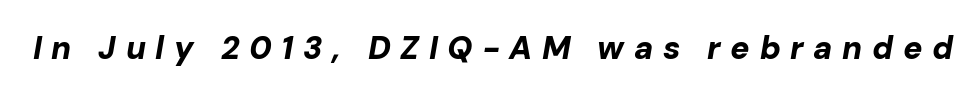
This rendering features lettering with no underline. The glyphs look as if they've been sheared to an angle. The rendering uses a bold face; every stroke is thick and dark. Spacing between characters has been opened up far beyond the box default. The rendering uses natural spacing where letterforms have individual widths.
